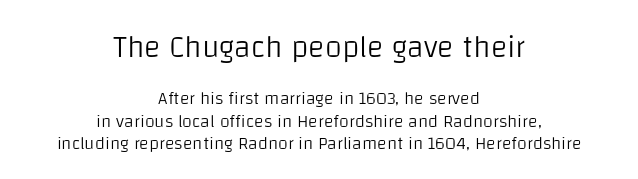
{"serif": "no", "italic": "no", "bold": "no", "weight": "light", "width": "normal", "stroke_contrast": "low", "x_height": "large", "monospaced": "no", "underline": "no", "align": "center", "line_spacing_ratio": 1.24, "letter_spacing": "normal", "letter_spacing_em": 0.0, "larger_block": "first", "size_ratio": 1.72, "glyph_px": 31}
